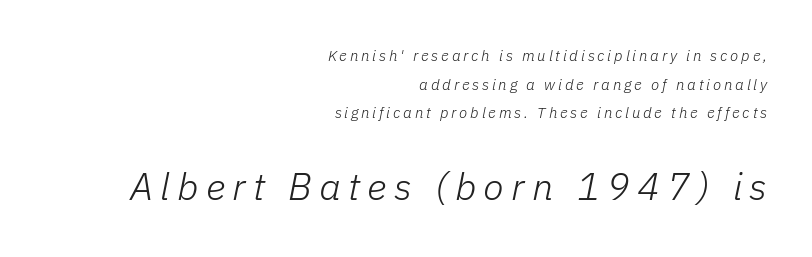
{"italic": "yes", "lean": "right", "slant_degrees": 11, "bold": "no", "weight": "light", "width": "normal", "stroke_contrast": "low", "x_height": "medium", "monospaced": "no", "underline": "no", "align": "right", "line_spacing": "loose", "line_spacing_ratio": 1.91, "larger_block": "second", "size_ratio": 2.53, "glyph_px": 38}
